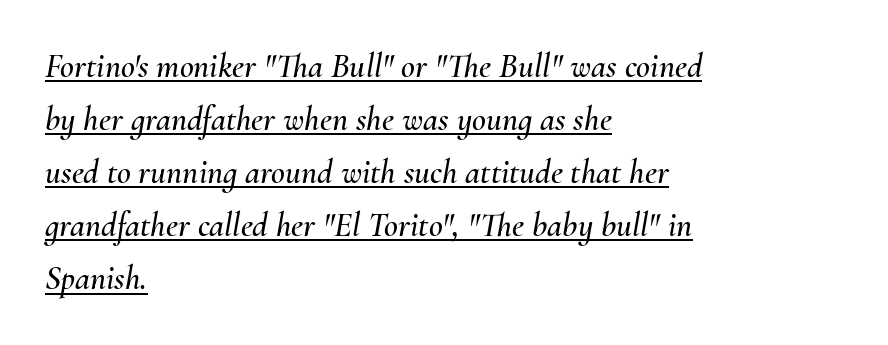
The image shows 34 px text type, italic (leaning right); set left-aligned, normal line spacing (1.56x), normal letter spacing, underlined; medium stroke contrast and a small x-height.
